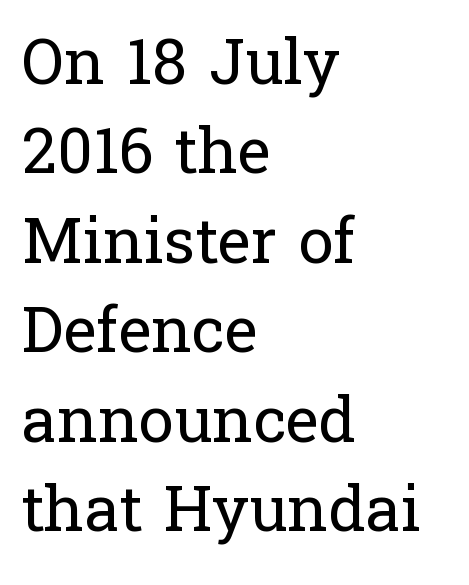
{"serif": "yes", "italic": "no", "bold": "no", "weight": "regular", "width": "normal", "stroke_contrast": "low", "x_height": "medium", "monospaced": "no", "underline": "no", "align": "left", "line_spacing": "normal", "line_spacing_ratio": 1.42, "letter_spacing": "normal", "letter_spacing_em": 0.0, "glyph_px": 63}
